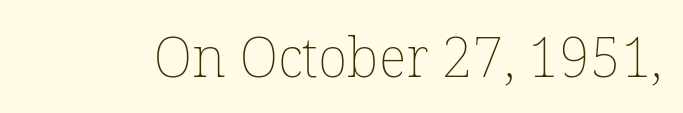
The image shows 55 px thin type, upright; set normal letter spacing, not underlined; low stroke contrast and a medium x-height.
